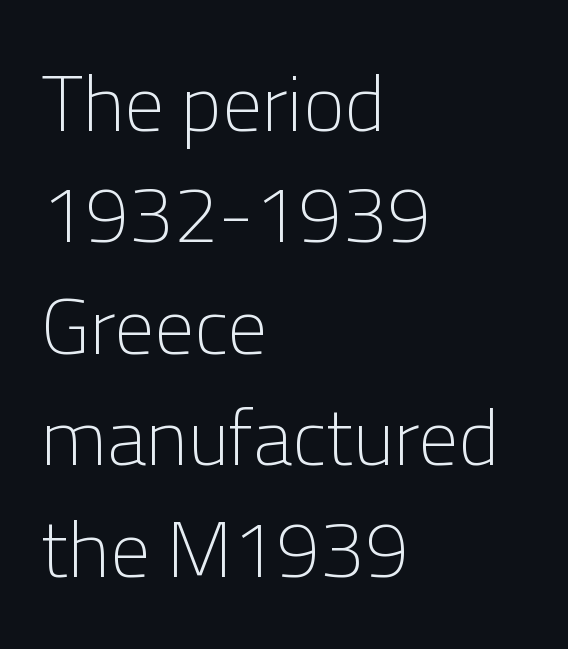
{"serif": "no", "italic": "no", "bold": "no", "weight": "light", "width": "normal", "stroke_contrast": "low", "x_height": "medium", "monospaced": "no", "underline": "no", "align": "left", "line_spacing": "normal", "line_spacing_ratio": 1.41, "letter_spacing": "normal", "letter_spacing_em": 0.0, "glyph_px": 79}
